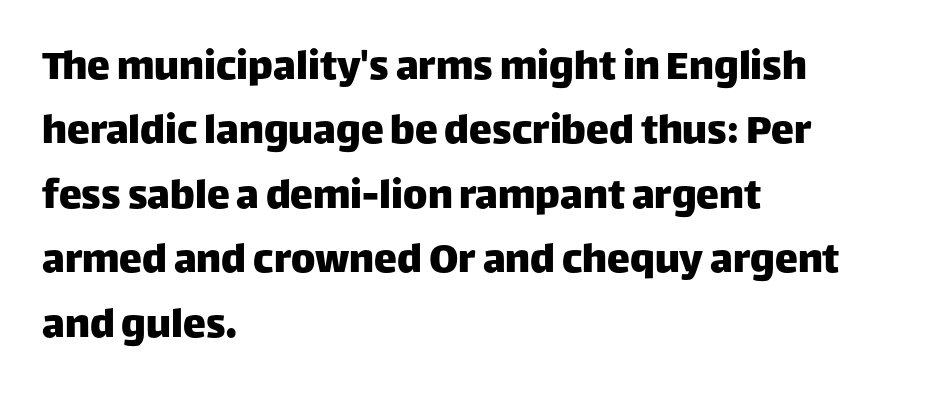
Q: Is the text italic (slanted)? A: No, it is upright.
Q: Is the typeface a serif or a sans-serif typeface? A: Sans-serif.
Q: Is the text underlined? A: No.
Q: How is the paragraph aligned? A: Left-aligned.
Q: Is the spacing between letters normal or unusually wide? A: Normal.
Q: Is the spacing between lines tight, normal or loose? A: Normal.
Q: Width (condensed, normal, or wide)? A: Normal.
Q: Stroke contrast? A: Low.
Q: x-height? A: Large.
Q: Monospaced? A: No.
